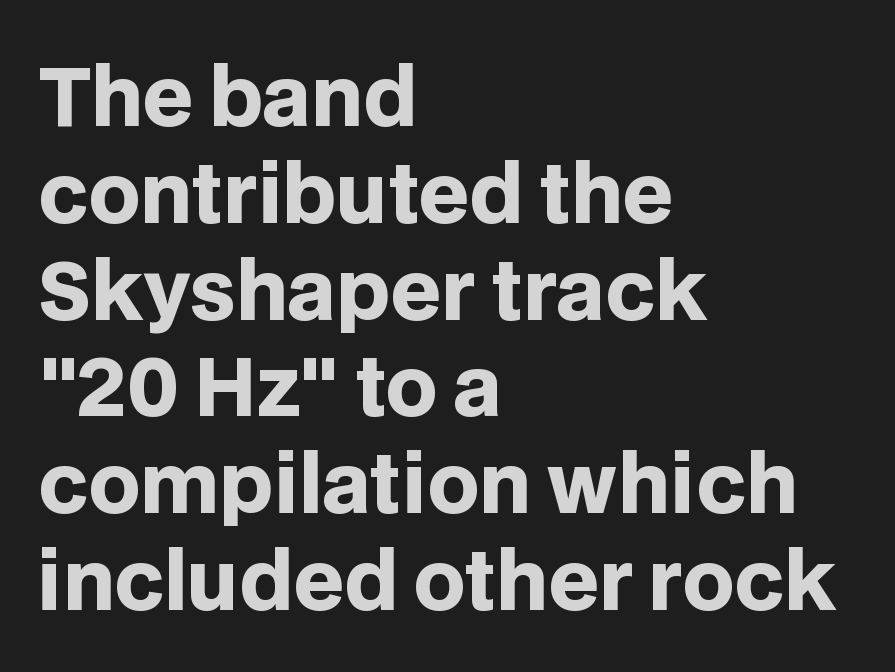
Q: Is the text bold? A: Yes.
Q: Is the text italic (slanted)? A: No, it is upright.
Q: Is the typeface a serif or a sans-serif typeface? A: Sans-serif.
Q: Is the text underlined? A: No.
Q: How is the paragraph aligned? A: Left-aligned.
Q: Is the spacing between letters normal or unusually wide? A: Normal.
Q: Width (condensed, normal, or wide)? A: Normal.
Q: Stroke contrast? A: Low.
Q: x-height? A: Large.
Q: Monospaced? A: No.
